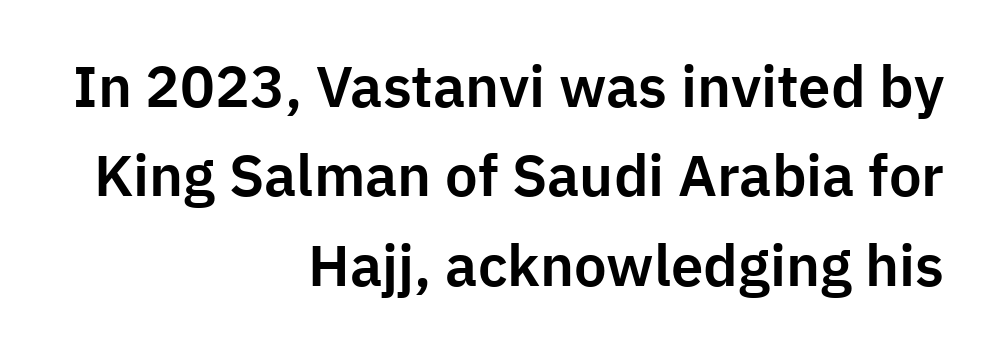
{"serif": "no", "italic": "no", "width": "normal", "stroke_contrast": "low", "x_height": "medium", "monospaced": "no", "underline": "no", "align": "right", "line_spacing": "normal", "line_spacing_ratio": 1.54, "letter_spacing": "normal", "letter_spacing_em": 0.0, "glyph_px": 58}
